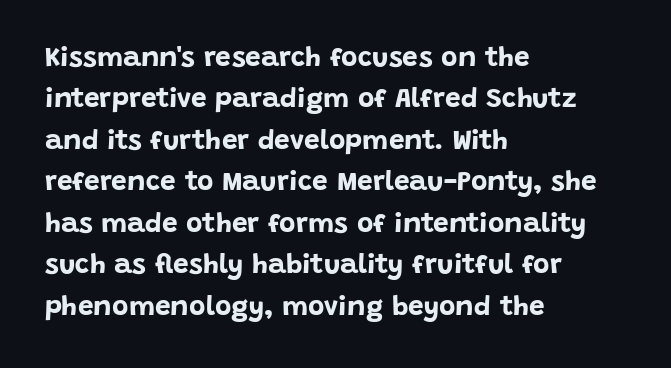
The image shows 28 px bold sans-serif type, upright; set left-aligned, normal line spacing (1.48x), normal letter spacing, not underlined; low stroke contrast and a large x-height.
